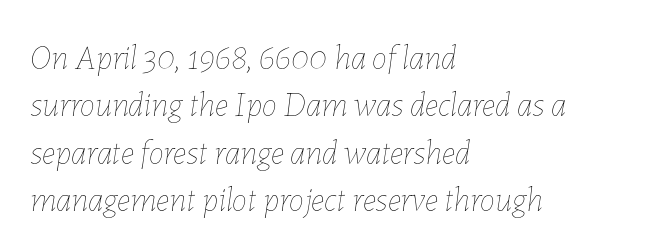
Does the lettering tilt? It does — this is italic. This rendering leaves character spacing at its baseline value. Letters have the restrained weight of plain body copy at most. Visually the block forms a straight wall on the left and a jagged coastline on the right. A bare baseline throughout the passage.
